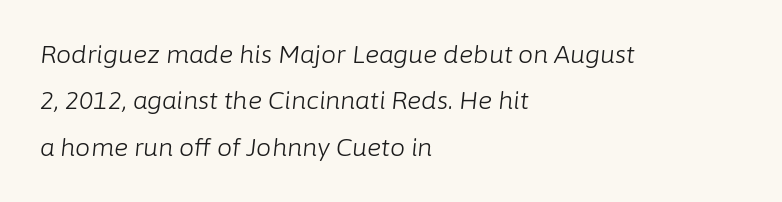
Line spacing here is loose. The typeface has the unassuming heft of standard copy or less. Anything drawn beneath the words? Only blank space. Teacher's note: observe the even left margin — that is flush-left alignment.
